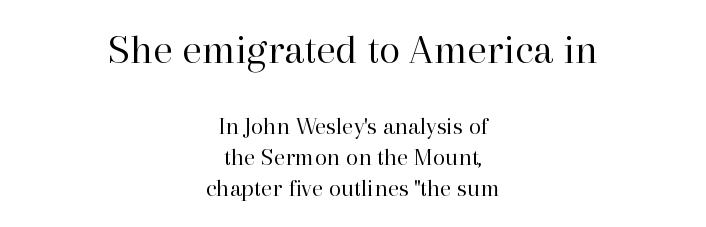
{"serif": "yes", "italic": "no", "bold": "no", "weight": "regular", "width": "normal", "stroke_contrast": "high", "x_height": "medium", "monospaced": "no", "underline": "no", "align": "center", "line_spacing_ratio": 1.23, "letter_spacing": "normal", "letter_spacing_em": 0.0, "larger_block": "first", "size_ratio": 1.72, "glyph_px": 43}
